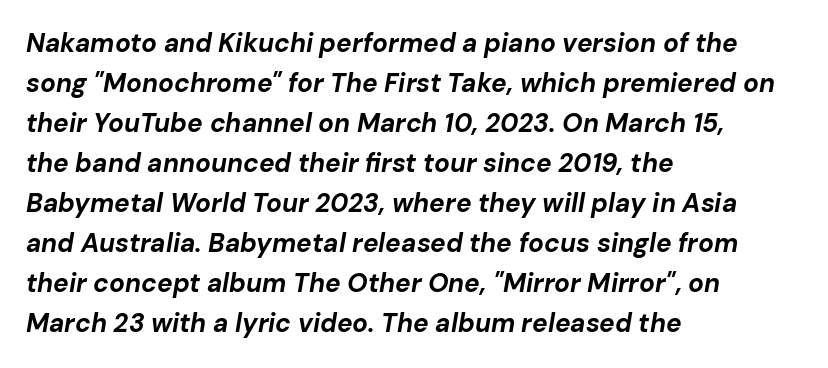
Words appear dense and cohesive because spacing is normal. The rendering anchors every line to the left-hand side. I'd describe the lettering as bold — thick and assertive. Looking at the ascenders, they clearly lean.
